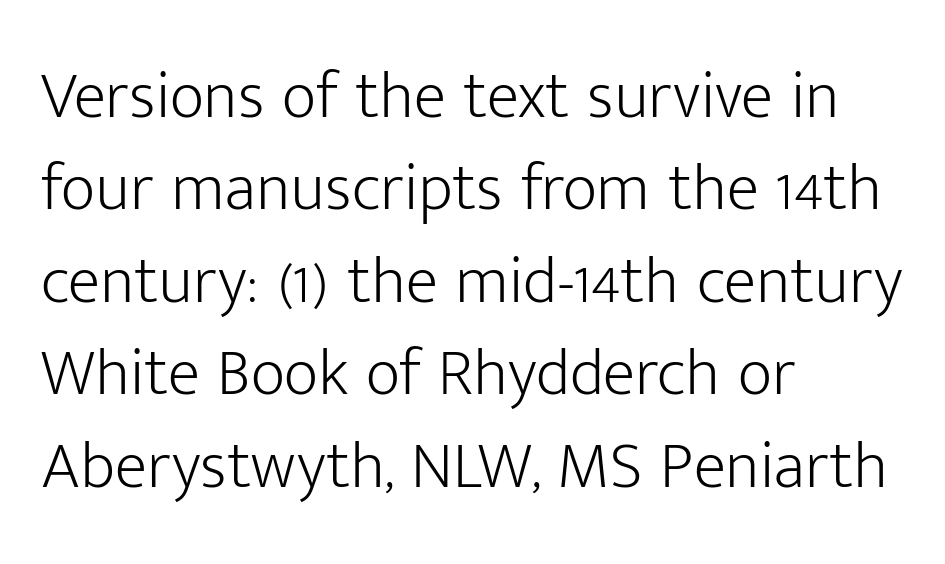
The face used here is proportionally spaced, like ordinary book or web type. This is roman type, the default non-slanted kind. Typeset ragged right — the left edge is the straight one. Stroke mass is kept to a normal reading level or below. This rendering employs a face without finishing strokes, i.e., a sans-serif.
